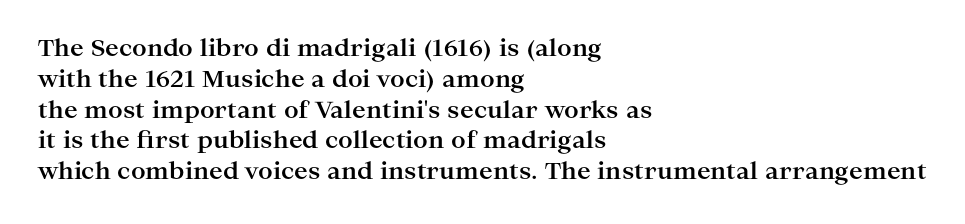
It's the straight-up-and-down kind of type. Descender tails drop into unmarked territory. Weight check: bold — yes, fully. Line beginnings align vertically; line endings do not.
